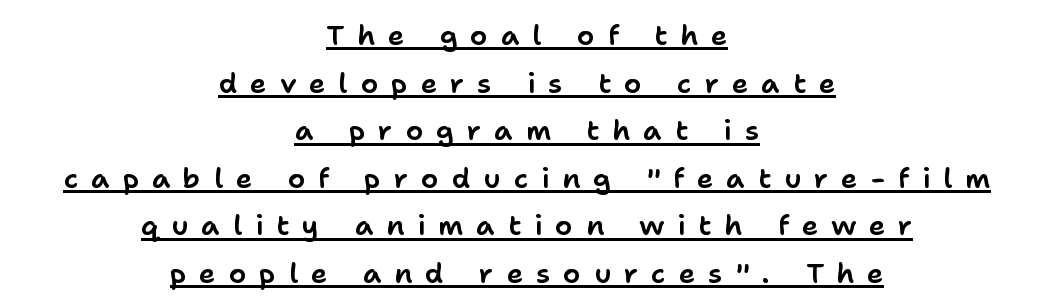
{"serif": "no", "italic": "no", "width": "normal", "stroke_contrast": "low", "x_height": "medium", "monospaced": "no", "underline": "yes", "align": "center", "line_spacing": "normal", "line_spacing_ratio": 1.7, "letter_spacing": "wide", "letter_spacing_em": 0.46, "glyph_px": 28}
